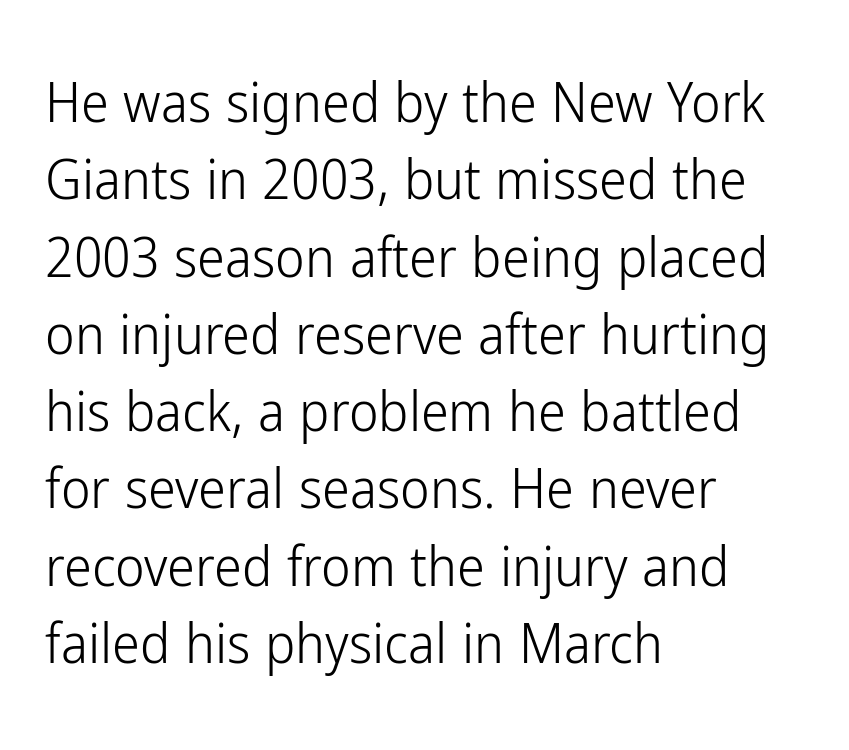
{"serif": "no", "italic": "no", "bold": "no", "weight": "light", "width": "condensed", "stroke_contrast": "low", "x_height": "medium", "monospaced": "no", "underline": "no", "align": "left", "line_spacing": "normal", "line_spacing_ratio": 1.38, "letter_spacing": "normal", "letter_spacing_em": 0.0, "glyph_px": 56}
